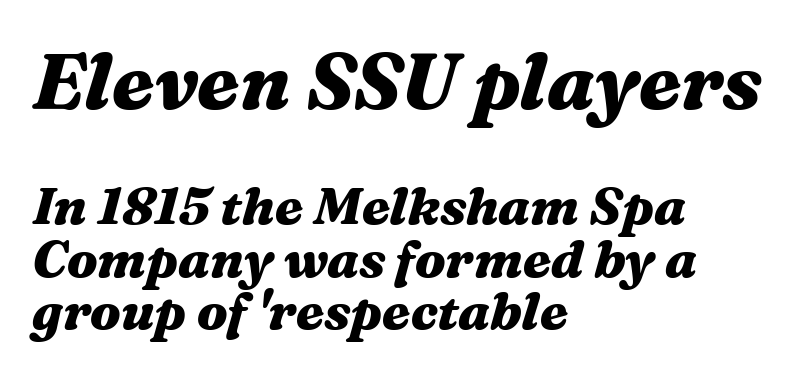
The image shows 78 px heavy, wide type, italic (leaning right); set left-aligned, tight line spacing (1.01x), normal letter spacing, not underlined; the first (top) block is 1.5x larger; medium stroke contrast and a medium x-height.
